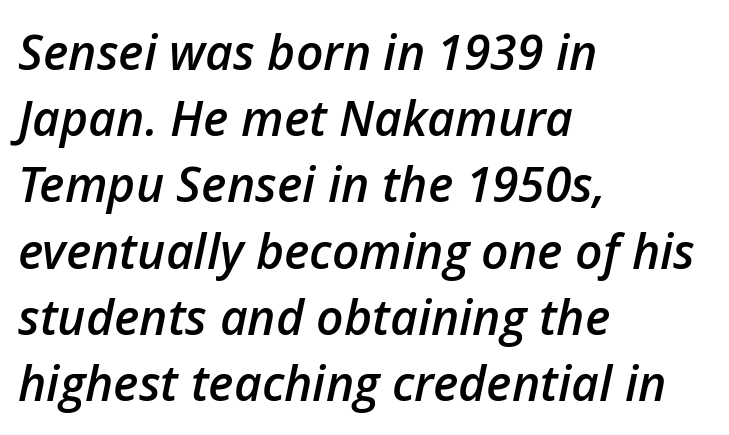
The image shows 48 px semibold type, italic (leaning right); set left-aligned, normal line spacing (1.38x), normal letter spacing, not underlined; low stroke contrast and a medium x-height.
